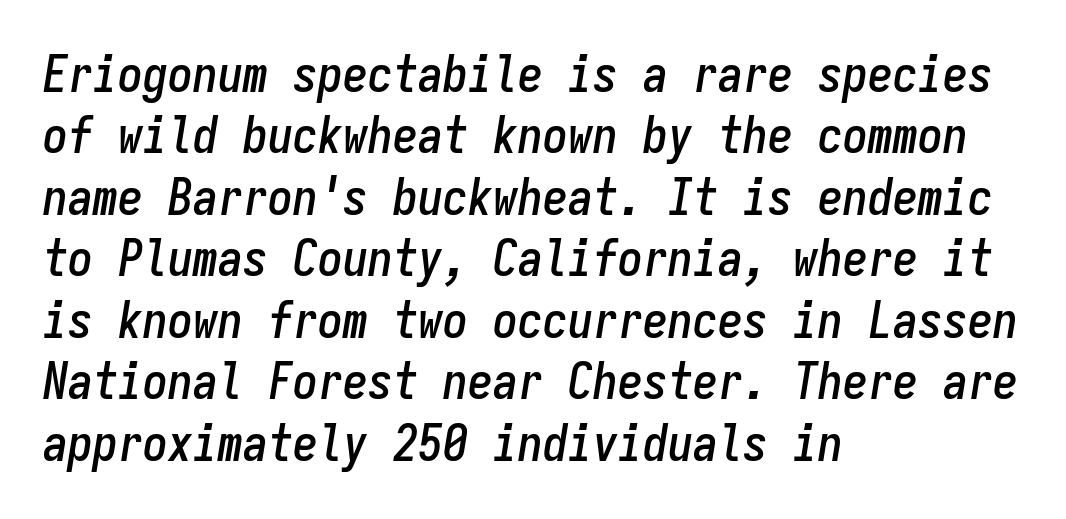
The image shows 50 px condensed type, italic (leaning right), monospaced; set left-aligned, line spacing 1.23x, normal letter spacing, not underlined; low stroke contrast and a medium x-height.
